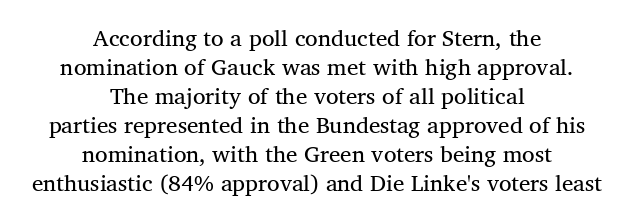
Q: Is the text bold? A: No.
Q: Is the text italic (slanted)? A: No, it is upright.
Q: Is the text underlined? A: No.
Q: How is the paragraph aligned? A: Centered.
Q: Is the spacing between letters normal or unusually wide? A: Normal.
Q: Is the spacing between lines tight, normal or loose? A: Normal.
